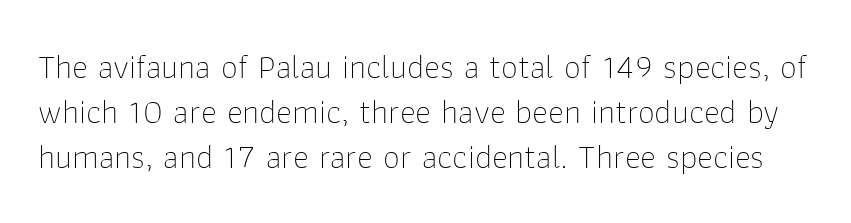
Type style note: lacks serifs. The designer left line spacing at the default. The typeface has the unassuming heft of standard copy or less. How are the letters spaced? Ordinarily, with no added tracking. Quick note: underline off.
